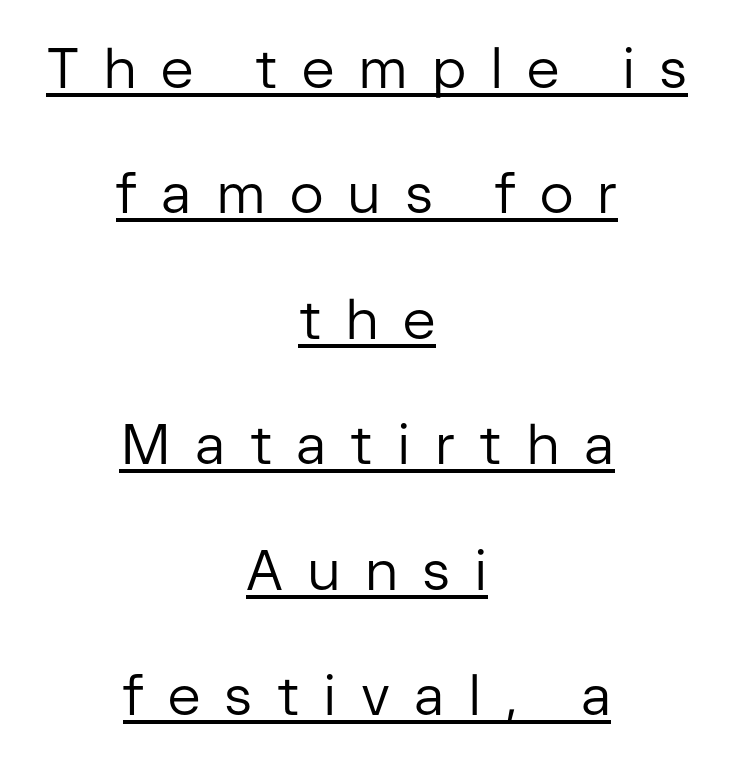
The image shows 56 px regular-weight sans-serif type, upright; set centered, loose line spacing (2.24x), unusually wide letter spacing (+0.43 em), underlined; low stroke contrast and a medium x-height.
